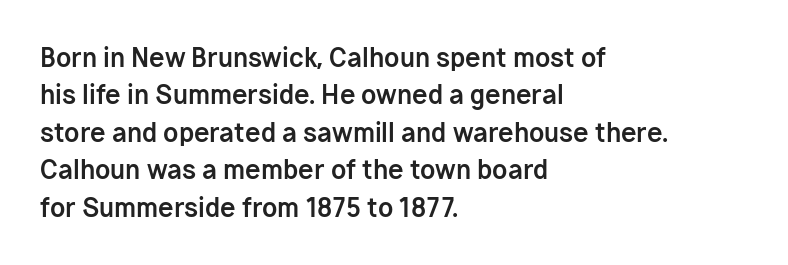
The image shows 25 px bold type, upright; set left-aligned, normal line spacing (1.5x), normal letter spacing, not underlined.
